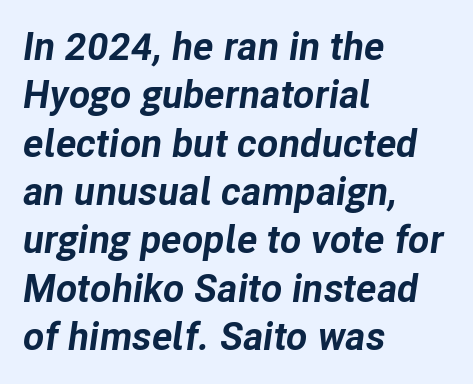
{"italic": "yes", "lean": "right", "slant_degrees": 8, "bold": "yes", "weight": "bold", "width": "normal", "stroke_contrast": "low", "x_height": "medium", "monospaced": "no", "underline": "no", "align": "left", "line_spacing_ratio": 1.24, "letter_spacing": "normal", "letter_spacing_em": 0.0, "glyph_px": 39}
